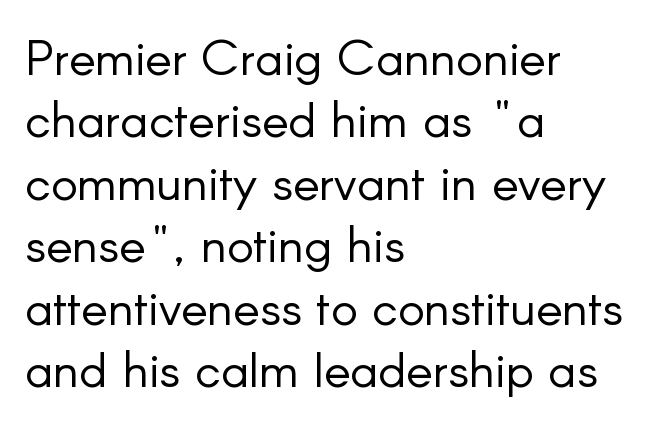
The image shows 50 px light sans-serif type, upright; set left-aligned, normal line spacing (1.25x), normal letter spacing, not underlined; low stroke contrast and a small x-height.
